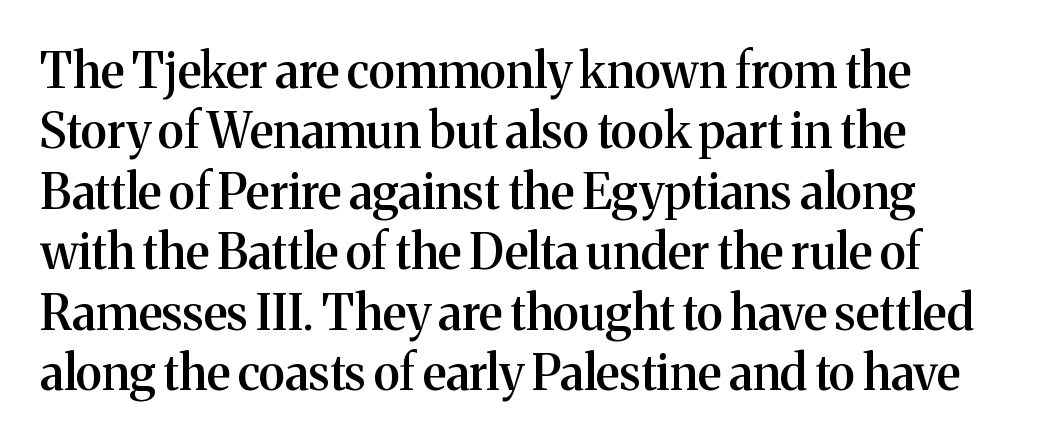
Q: Is the text bold? A: Semi-bold.
Q: Is the text italic (slanted)? A: No, it is upright.
Q: Is the typeface a serif or a sans-serif typeface? A: Serif.
Q: Is the text underlined? A: No.
Q: Is the spacing between letters normal or unusually wide? A: Normal.
Q: Is the spacing between lines tight, normal or loose? A: Normal.
Q: Width (condensed, normal, or wide)? A: Normal.
Q: Stroke contrast? A: Medium.
Q: x-height? A: Medium.
Q: Monospaced? A: No.
